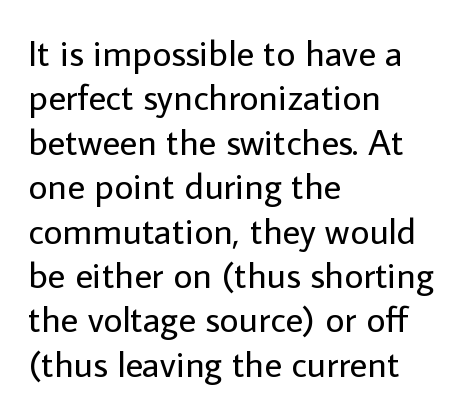
The image shows 37 px regular-weight sans-serif type, upright; set left-aligned, line spacing 1.2x, normal letter spacing, not underlined; low stroke contrast and a medium x-height.
